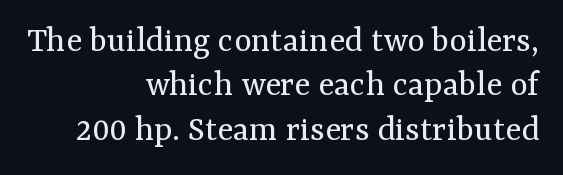
{"serif": "yes", "italic": "no", "bold": "no", "weight": "regular", "width": "normal", "stroke_contrast": "medium", "x_height": "medium", "monospaced": "no", "underline": "no", "align": "right", "line_spacing_ratio": 1.2, "letter_spacing": "normal", "letter_spacing_em": 0.0, "glyph_px": 37}
